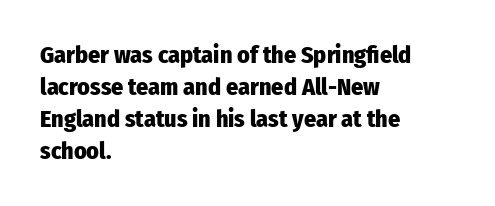
How are the letters spaced? Ordinarily, with no added tracking. Left-aligned paragraph, ragged on the right. The rows are spaced the way most documents space them. The glyphs are unaccompanied by any horizontal stroke below them. Weight check: bold — yes, fully. Ordinary non-slanted type is in use.
